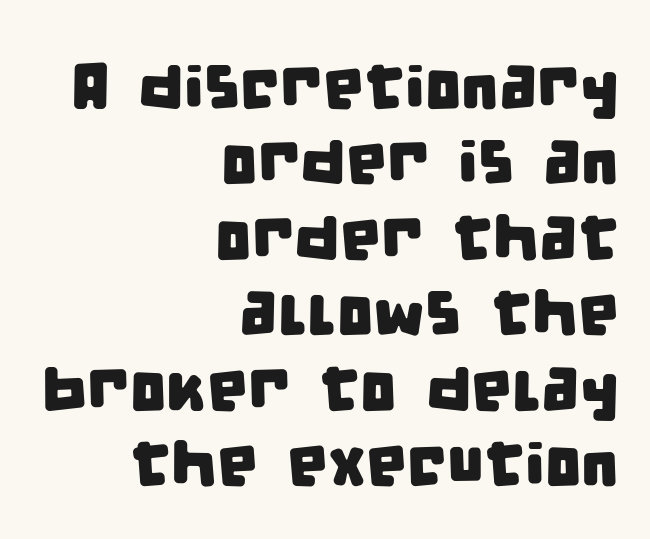
{"serif": "no", "width": "condensed", "stroke_contrast": "low", "x_height": "large", "monospaced": "no", "underline": "no", "align": "right", "line_spacing_ratio": 1.16, "letter_spacing": "normal", "letter_spacing_em": 0.0, "glyph_px": 65}
